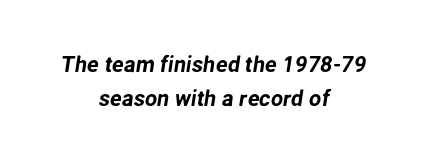
{"underline": "no", "align": "center", "line_spacing": "normal", "line_spacing_ratio": 1.56, "letter_spacing": "normal", "letter_spacing_em": 0.0, "glyph_px": 22}
